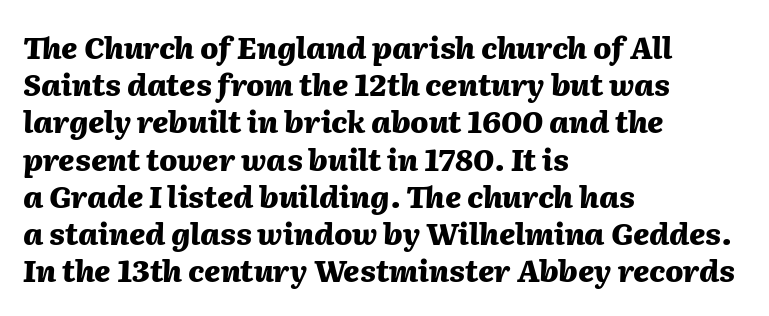
Note the varied advance widths — an 'i' is clearly narrower than an 'm'. Just letters on the line, the space beneath them empty. This is heavy type, rendered in bold. The specimen reads as italic at a glance. Letter spacing: default. Which margin do the lines hug? The left one — the right edge is uneven.
